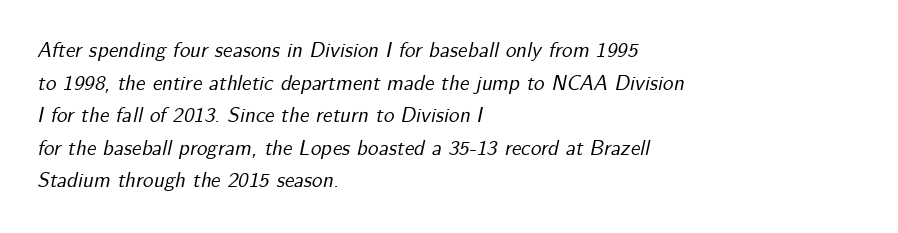
The image shows 21 px text type, italic (leaning right); set left-aligned, normal line spacing (1.55x), normal letter spacing, not underlined.
